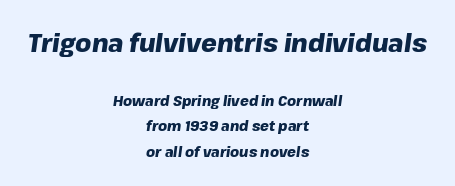
Underline: absent. You can tell it's italic because the verticals aren't actually vertical. A centered setting, common on invitations and titles, is used for this passage. The face used here appears at its bigger size in the upper chunk. The sample has been set heavy, in full bold.
